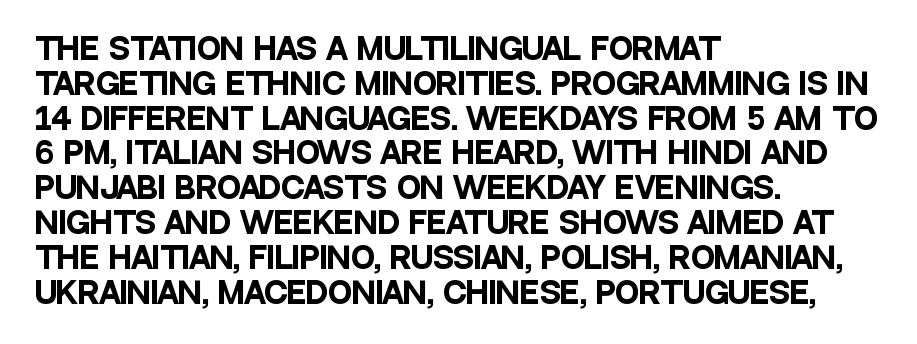
Compared with an ordinary text face, these strokes are far heavier — a full bold. Each row of text sits above clean, open space. The letters sit at their default tracking, neither squeezed nor spread. The type family on display is of the sans-serif kind.
